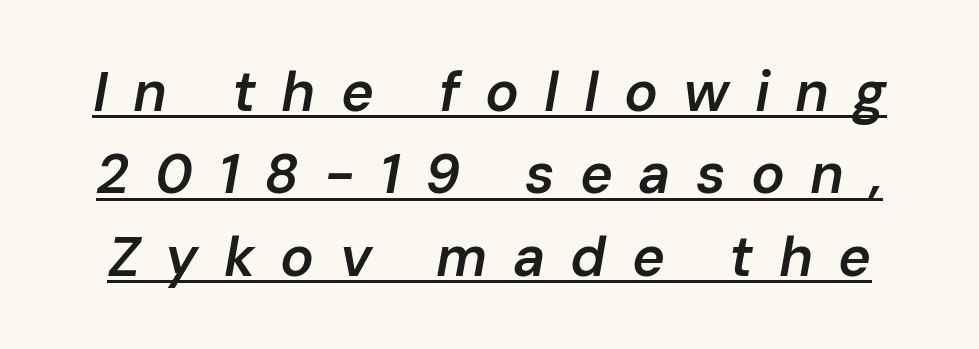
The image shows 56 px semibold type, italic (leaning right); set normal line spacing (1.47x), unusually wide letter spacing (+0.45 em), underlined; low stroke contrast and a medium x-height.
